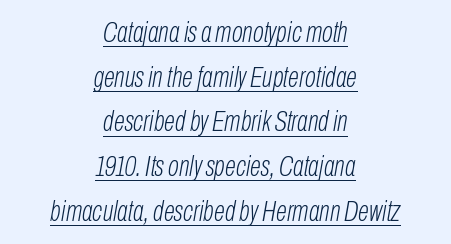
Q: Is the text bold? A: No.
Q: Is the text italic (slanted)? A: Yes, it leans right by about 10 degrees.
Q: Is the text underlined? A: Yes.
Q: How is the paragraph aligned? A: Centered.
Q: Is the spacing between letters normal or unusually wide? A: Normal.
Q: Is the spacing between lines tight, normal or loose? A: Normal.
Q: Width (condensed, normal, or wide)? A: Condensed.
Q: Stroke contrast? A: Low.
Q: x-height? A: Medium.
Q: Monospaced? A: No.
